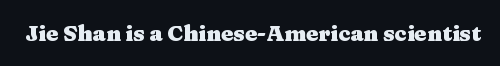
Q: Is the text bold? A: Yes.
Q: Is the text italic (slanted)? A: No, it is upright.
Q: Is the text underlined? A: No.
Q: Is the spacing between letters normal or unusually wide? A: Normal.
